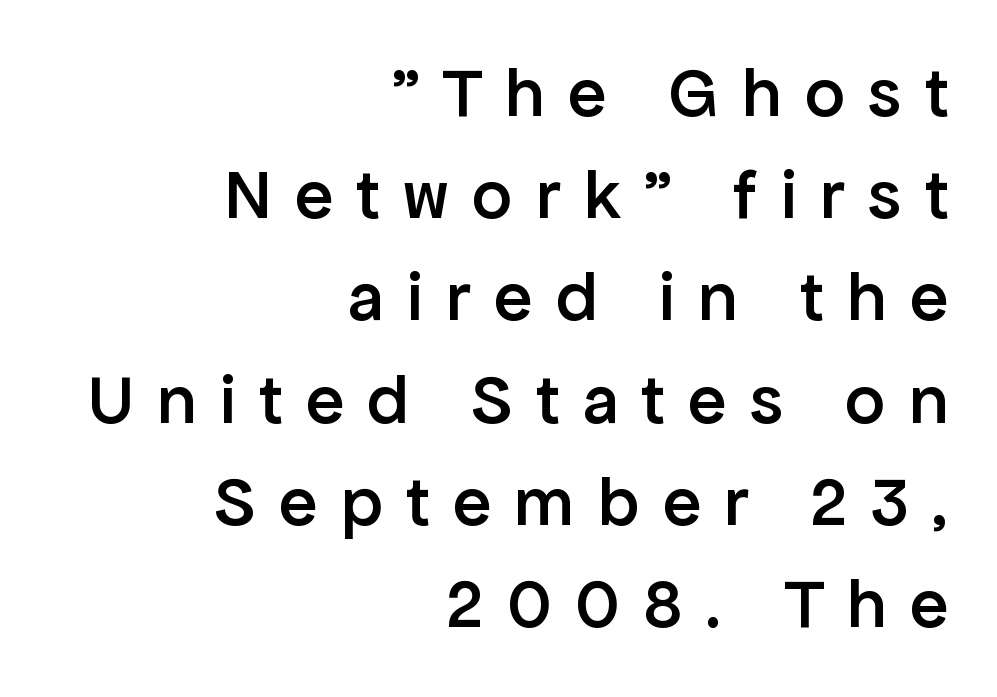
{"serif": "no", "italic": "no", "bold": "semi", "weight": "semibold", "width": "normal", "stroke_contrast": "low", "x_height": "medium", "monospaced": "no", "underline": "no", "align": "right", "line_spacing": "normal", "line_spacing_ratio": 1.44, "letter_spacing": "wide", "letter_spacing_em": 0.33, "glyph_px": 71}
